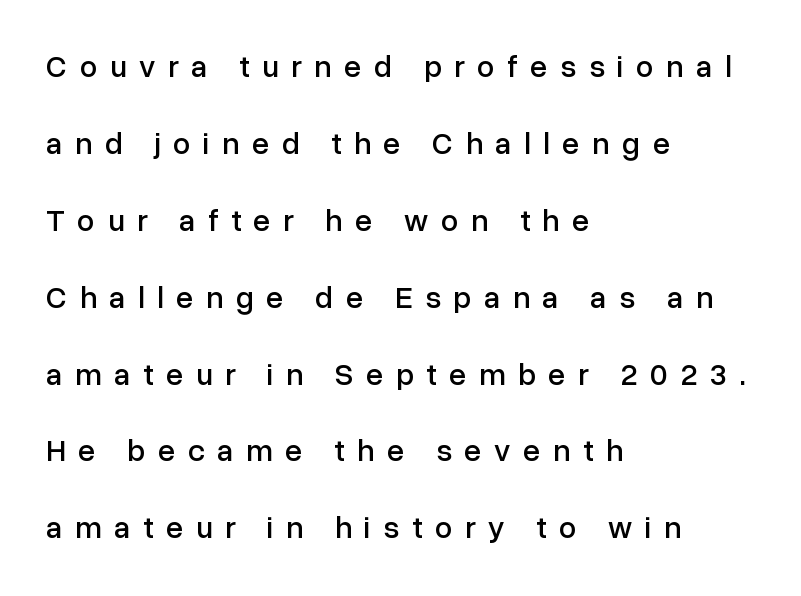
Q: Is the text italic (slanted)? A: No, it is upright.
Q: Is the typeface a serif or a sans-serif typeface? A: Sans-serif.
Q: Is the text underlined? A: No.
Q: How is the paragraph aligned? A: Left-aligned.
Q: Is the spacing between letters normal or unusually wide? A: Unusually wide.
Q: Is the spacing between lines tight, normal or loose? A: Loose.
Q: Width (condensed, normal, or wide)? A: Normal.
Q: Stroke contrast? A: Low.
Q: x-height? A: Medium.
Q: Monospaced? A: No.
